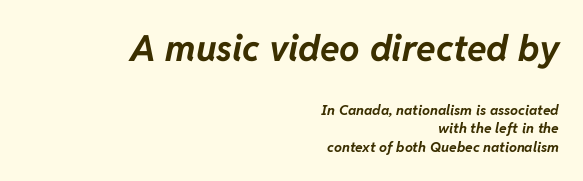
Q: Is the text bold? A: Yes.
Q: Is the text italic (slanted)? A: Yes, it leans right by about 11 degrees.
Q: Is the text underlined? A: No.
Q: How is the paragraph aligned? A: Right-aligned.
Q: Is the spacing between letters normal or unusually wide? A: Normal.
Q: Is the spacing between lines tight, normal or loose? A: Normal.
Q: Which block of text is set in a larger size, the first (top) or the second (bottom)? A: The first (top) one.
Q: Width (condensed, normal, or wide)? A: Normal.
Q: Stroke contrast? A: Low.
Q: x-height? A: Medium.
Q: Monospaced? A: No.
